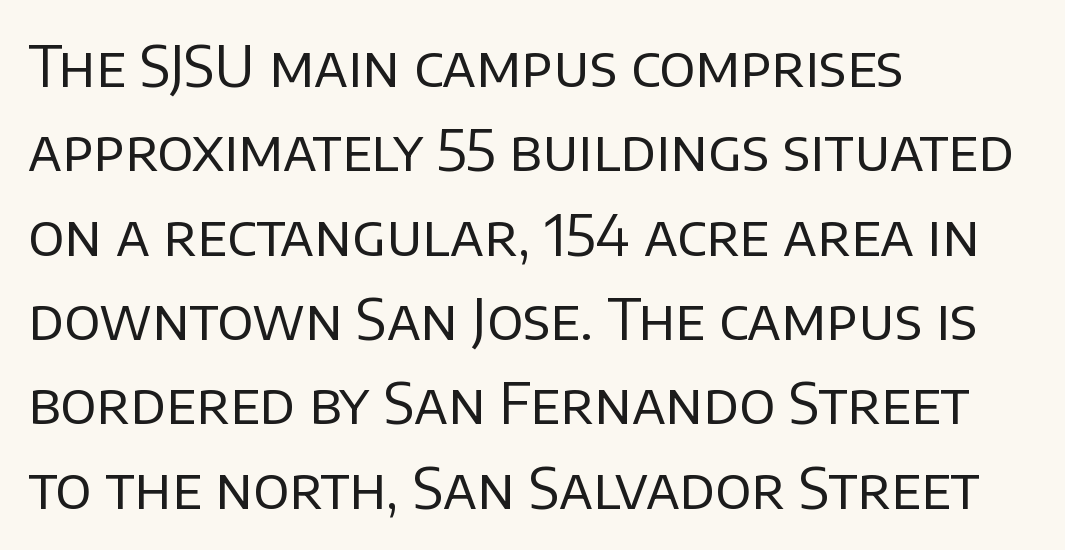
Glance below the letters and you will spot only blank space. Check where the strokes stop: nothing finishes them off — pure sans. If you drew a line through each stem, it would be perfectly vertical. Each stroke keeps to a modest, everyday thickness or less. The text block is weighted toward the left margin, trailing off unevenly rightward. These lines are rendered in a variable-pitch font.
